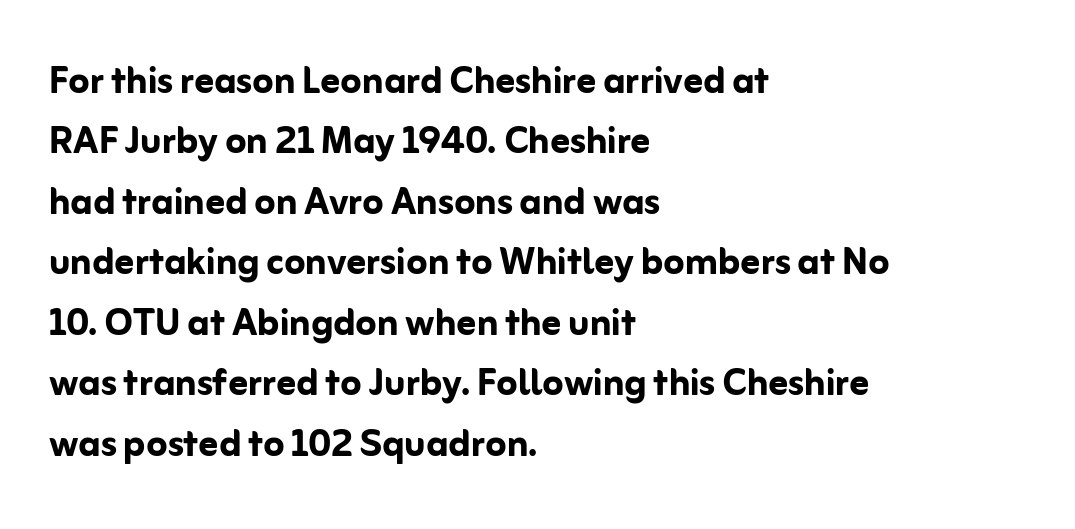
The image shows 48 px semibold sans-serif type, upright; set left-aligned, normal line spacing (1.26x), normal letter spacing, not underlined; low stroke contrast and a medium x-height.
